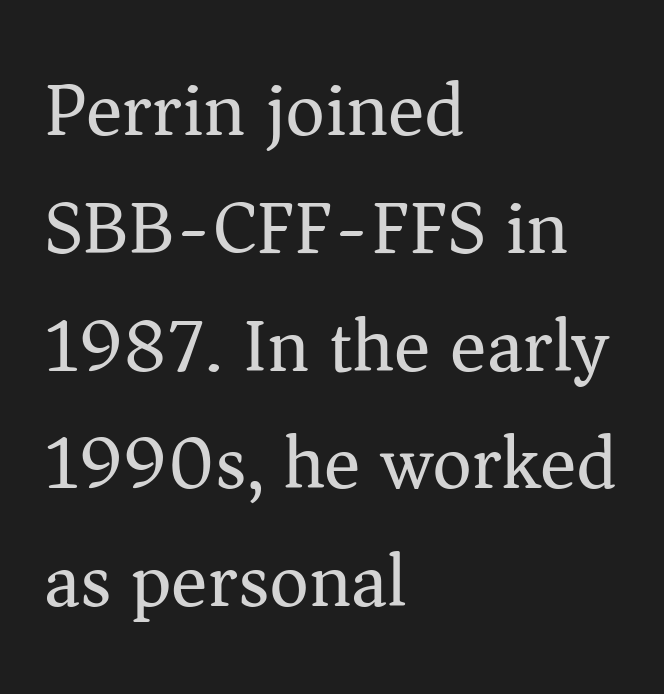
The glyphs in this specimen are seriffed. This is not heavy type; no bold has been used. Is this a fixed-width face? No — the glyphs have proportional, varying widths. No word sits above an underline.
